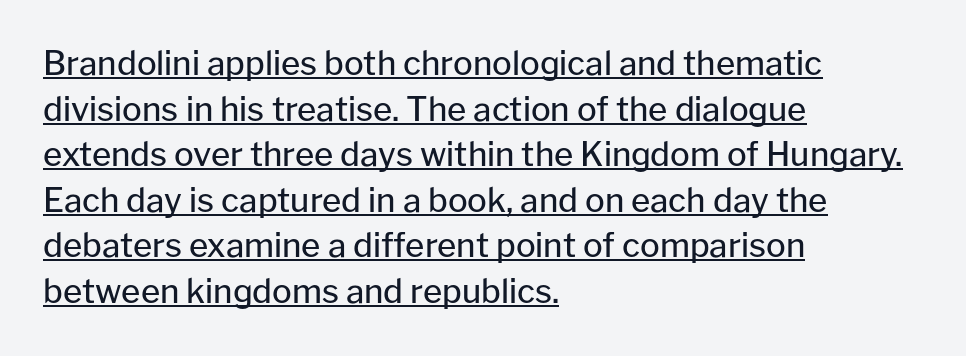
Proportional: the letters do not fall into vertical columns. These glyphs show unthickened strokes, regular width or finer. Letter spacing: default. A classic flush-left, rag-right setting is used for this passage.
